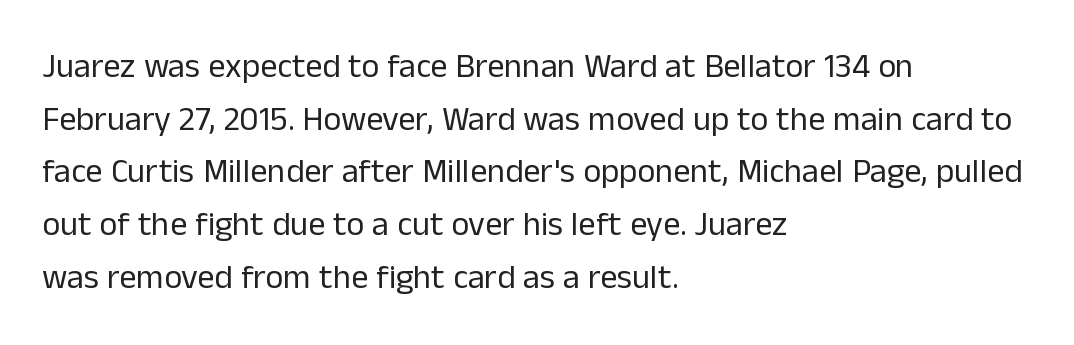
{"serif": "no", "italic": "no", "bold": "no", "weight": "regular", "width": "normal", "stroke_contrast": "low", "x_height": "medium", "monospaced": "no", "underline": "no", "align": "left", "line_spacing": "normal", "line_spacing_ratio": 1.55, "letter_spacing": "normal", "letter_spacing_em": 0.0, "glyph_px": 34}
